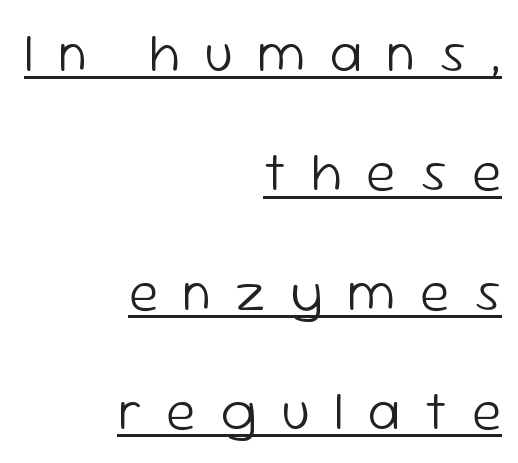
A roman cut, with each character standing at attention. How are the letters spaced? Widely, with obvious added tracking. These lines are rendered in a variable-pitch font. Leading is clearly above the norm, producing a sparse column. The rendering anchors every line to the right-hand side. Weight class: somewhere from thin through regular.
